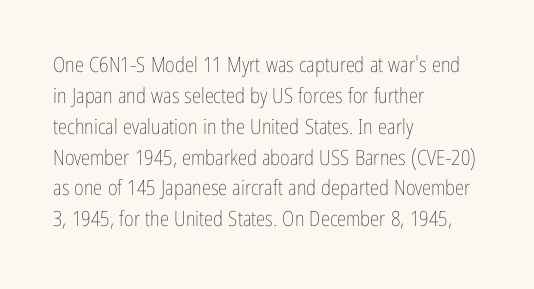
The image shows 21 px text type, upright; set left-aligned, normal line spacing (1.47x), normal letter spacing, not underlined.
